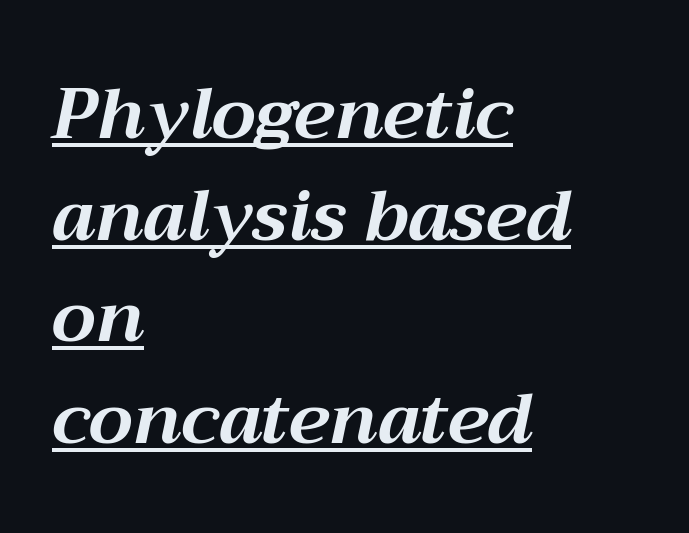
The image shows 71 px bold type, italic (leaning right); set left-aligned, normal line spacing (1.43x), normal letter spacing, underlined; medium stroke contrast and a medium x-height.
